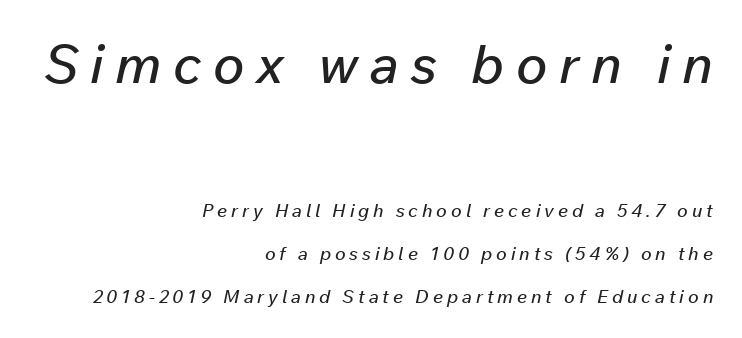
{"italic": "yes", "lean": "right", "slant_degrees": 12, "width": "normal", "stroke_contrast": "low", "x_height": "medium", "monospaced": "no", "underline": "no", "align": "right", "line_spacing": "loose", "line_spacing_ratio": 2.39, "letter_spacing": "wide", "letter_spacing_em": 0.22, "larger_block": "first", "size_ratio": 2.94, "glyph_px": 53}
